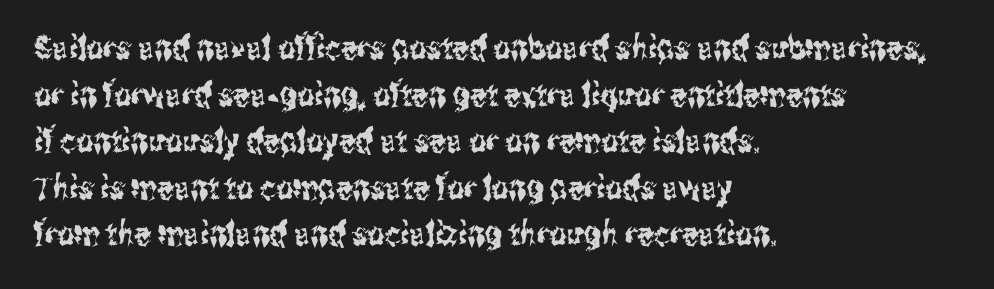
Q: Is the text italic (slanted)? A: No, it is upright.
Q: Is the typeface a serif or a sans-serif typeface? A: Sans-serif.
Q: Is the text underlined? A: No.
Q: How is the paragraph aligned? A: Left-aligned.
Q: Is the spacing between letters normal or unusually wide? A: Normal.
Q: Is the spacing between lines tight, normal or loose? A: Normal.
Q: Width (condensed, normal, or wide)? A: Condensed.
Q: Stroke contrast? A: Medium.
Q: x-height? A: Medium.
Q: Monospaced? A: No.
